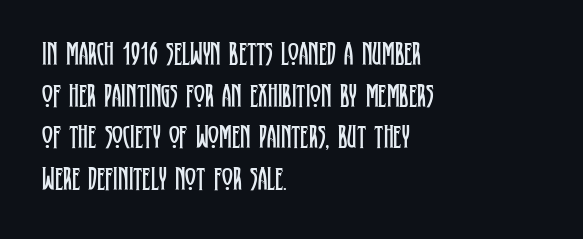
Q: Is the text bold? A: No.
Q: Is the text italic (slanted)? A: No, it is upright.
Q: Is the typeface a serif or a sans-serif typeface? A: Serif.
Q: Is the text underlined? A: No.
Q: How is the paragraph aligned? A: Left-aligned.
Q: Is the spacing between letters normal or unusually wide? A: Normal.
Q: Is the spacing between lines tight, normal or loose? A: Normal.
Q: Width (condensed, normal, or wide)? A: Condensed.
Q: Stroke contrast? A: Low.
Q: x-height? A: Large.
Q: Monospaced? A: No.
